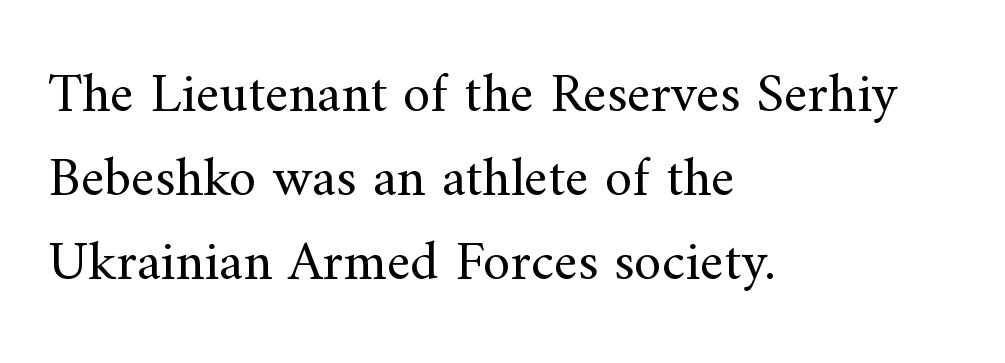
Q: Is the text bold? A: No.
Q: Is the text italic (slanted)? A: No, it is upright.
Q: Is the typeface a serif or a sans-serif typeface? A: Serif.
Q: Is the text underlined? A: No.
Q: How is the paragraph aligned? A: Left-aligned.
Q: Is the spacing between letters normal or unusually wide? A: Normal.
Q: Is the spacing between lines tight, normal or loose? A: Normal.
Q: Width (condensed, normal, or wide)? A: Normal.
Q: Stroke contrast? A: Medium.
Q: x-height? A: Small.
Q: Monospaced? A: No.
